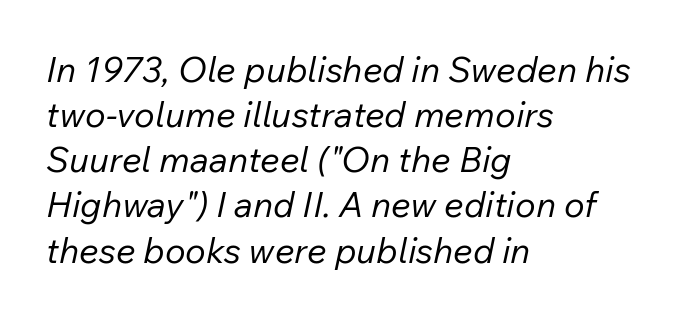
The image shows 35 px regular-weight type, italic (leaning right); set left-aligned, normal line spacing (1.29x), normal letter spacing, not underlined; low stroke contrast and a medium x-height.
